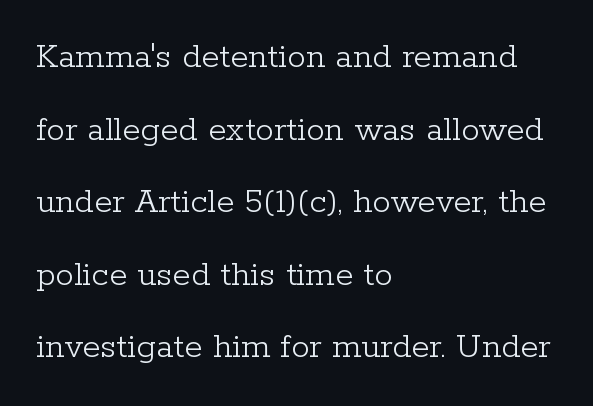
{"serif": "yes", "italic": "no", "bold": "no", "weight": "light", "width": "normal", "stroke_contrast": "low", "x_height": "medium", "monospaced": "no", "underline": "no", "align": "left", "line_spacing": "loose", "line_spacing_ratio": 1.96, "letter_spacing": "normal", "letter_spacing_em": 0.0, "glyph_px": 37}
